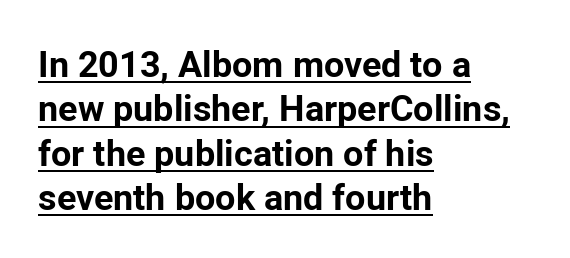
This sample uses plain, unmodified letter spacing. Varying glyph widths throughout — classic text-font behaviour. Grotesque or geometric, the face here clearly has no serifs. The face used here has the dense, thick strokes of a bold. Left-aligned paragraph, ragged on the right. Caption: lettering with a line underneath.
